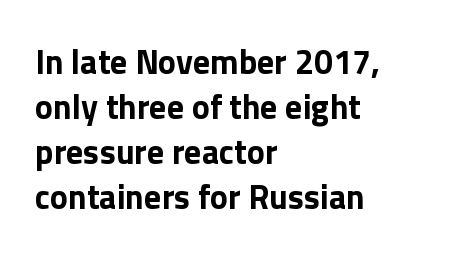
Q: Is the text bold? A: Yes.
Q: Is the text italic (slanted)? A: No, it is upright.
Q: Is the typeface a serif or a sans-serif typeface? A: Sans-serif.
Q: Is the text underlined? A: No.
Q: How is the paragraph aligned? A: Left-aligned.
Q: Is the spacing between letters normal or unusually wide? A: Normal.
Q: Is the spacing between lines tight, normal or loose? A: Normal.
Q: Width (condensed, normal, or wide)? A: Normal.
Q: x-height? A: Medium.
Q: Monospaced? A: No.
